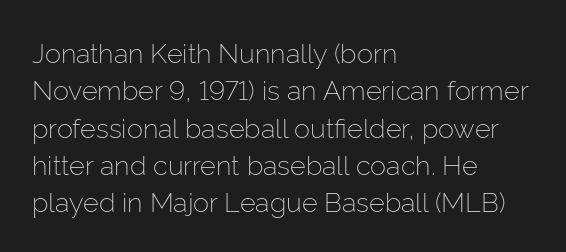
Interline gaps are of average width in this sample. Inter-character spacing is left at the font's built-in metrics. If you drew a line through each stem, it would be perfectly vertical. Words float on clear page, feet unadorned. Each line starts at the same left margin while the right side varies.
